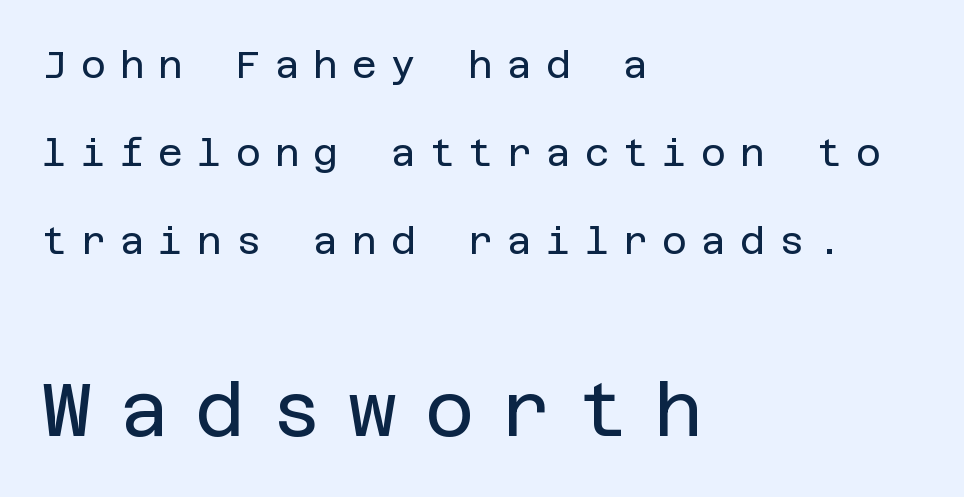
Observe the wide spacing: letters keep a clear distance from each other. The font is comparable to plain body text, perhaps lighter. All the whitespace from short lines collects on the right. The words here are not underlined. Typesetter's note — lower block bumped up in size, upper block left smaller. Is there much room between lines? Yes — plenty of vertical air separates them.
